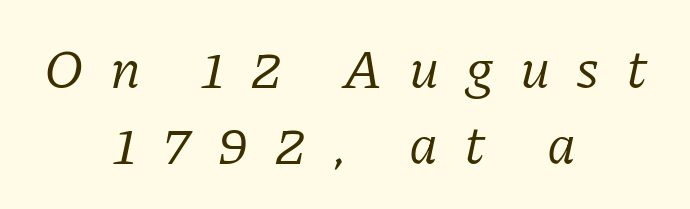
Does the type have serifs? Yes, each stem ends in a small foot. This sample uses expanded letter spacing, leaving extra air between glyphs. Weight: in the light-to-regular range. The lines sit at an ordinary, default distance from one another. These lines are rendered in a variable-pitch font. The zone under the glyphs is completely vacant.
